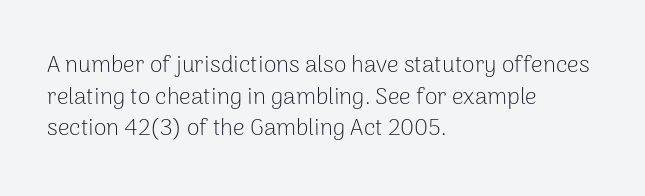
{"italic": "no", "bold": "no", "underline": "no", "align": "left", "line_spacing": "normal", "line_spacing_ratio": 1.37, "letter_spacing": "normal", "letter_spacing_em": 0.0, "glyph_px": 23}
